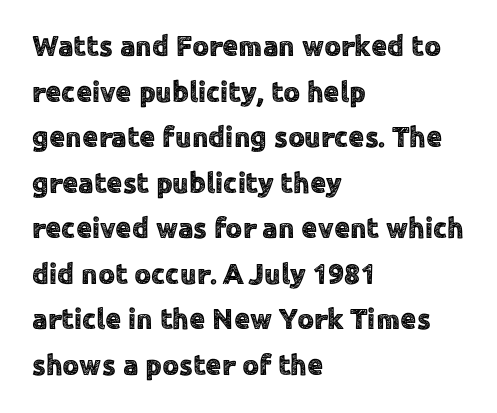
The image shows 29 px sans-serif type, upright; set left-aligned, normal line spacing (1.57x), normal letter spacing, not underlined; a medium x-height.
